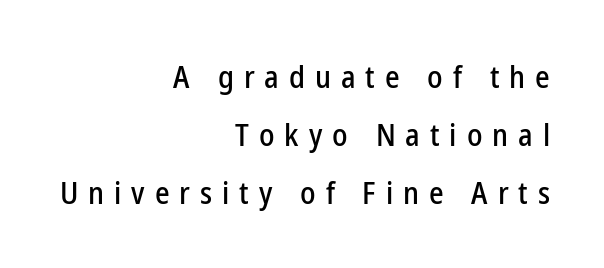
Check where the strokes stop: nothing finishes them off — pure sans. The passage shown is not underscored anywhere. Varying glyph widths throughout — classic text-font behaviour. Right-aligned paragraph, ragged on the left. The type is letterspaced generously, with wide tracking.
